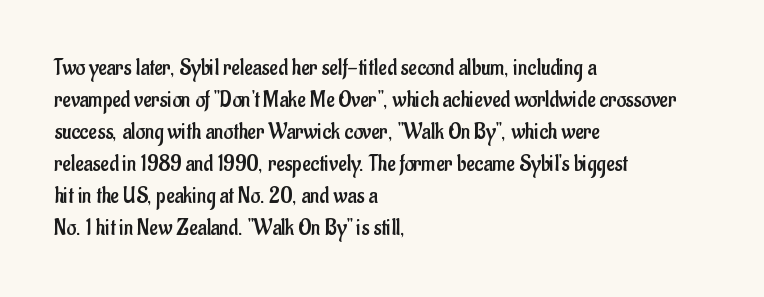
Q: Is the text bold? A: No.
Q: Is the text italic (slanted)? A: No, it is upright.
Q: Is the text underlined? A: No.
Q: How is the paragraph aligned? A: Left-aligned.
Q: Is the spacing between letters normal or unusually wide? A: Normal.
Q: Is the spacing between lines tight, normal or loose? A: Normal.
